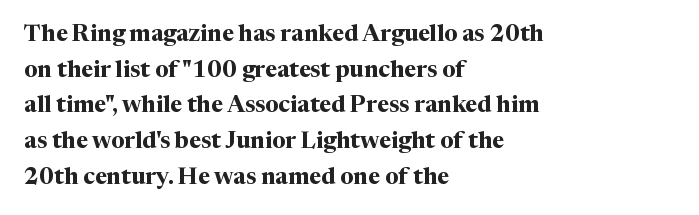
{"italic": "no", "bold": "yes", "underline": "no", "align": "left", "line_spacing": "normal", "line_spacing_ratio": 1.55, "letter_spacing": "normal", "letter_spacing_em": 0.0, "glyph_px": 23}
